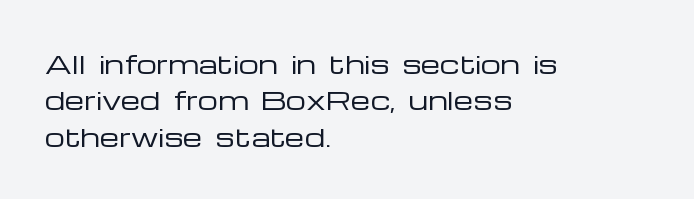
The image shows 25 px text type, upright; set left-aligned, normal line spacing (1.46x), normal letter spacing, not underlined.
